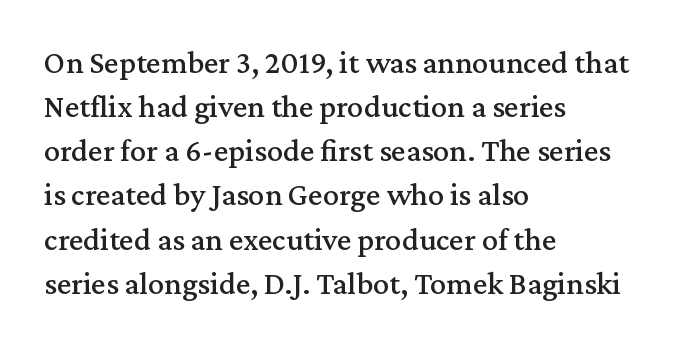
{"serif": "yes", "italic": "no", "width": "normal", "stroke_contrast": "medium", "x_height": "medium", "monospaced": "no", "underline": "no", "align": "left", "line_spacing": "normal", "line_spacing_ratio": 1.38, "letter_spacing": "normal", "letter_spacing_em": 0.0, "glyph_px": 32}
